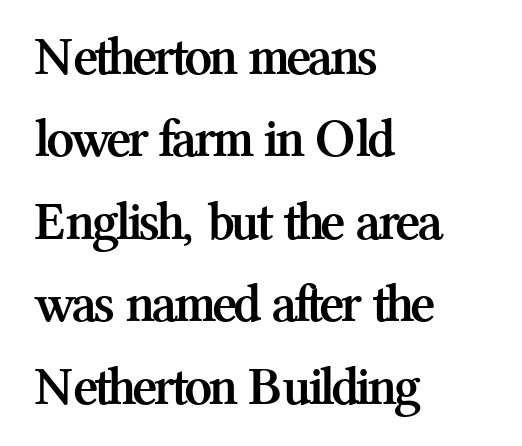
The image shows 55 px semibold serif type, upright; set left-aligned, normal line spacing (1.5x), normal letter spacing, not underlined; medium stroke contrast and a medium x-height.
